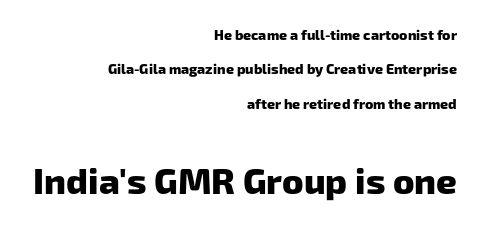
The image shows 36 px heavy sans-serif type; set right-aligned, loose line spacing (2.45x), normal letter spacing, not underlined; the second (bottom) block is 2.57x larger; low stroke contrast and a medium x-height.
